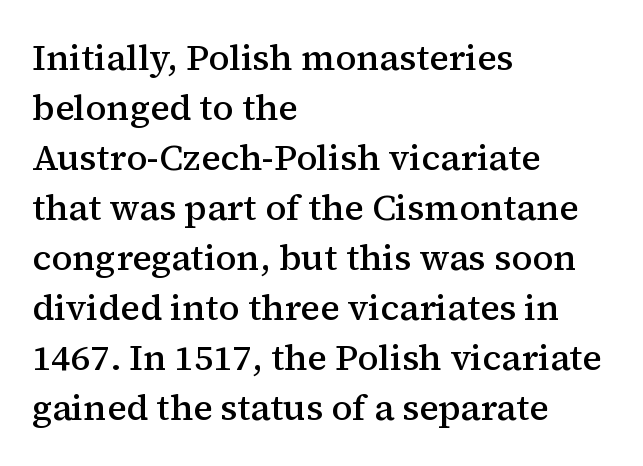
These words are printed semibold, heavier than regular yet not bold. The letters advance in unequal steps, a hallmark of proportional type. The characters display serif detailing at their extremities. Underlining? Definitely not there. How would I describe the line gaps? Plain and ordinary. Every character sits straight up, as roman type does.
